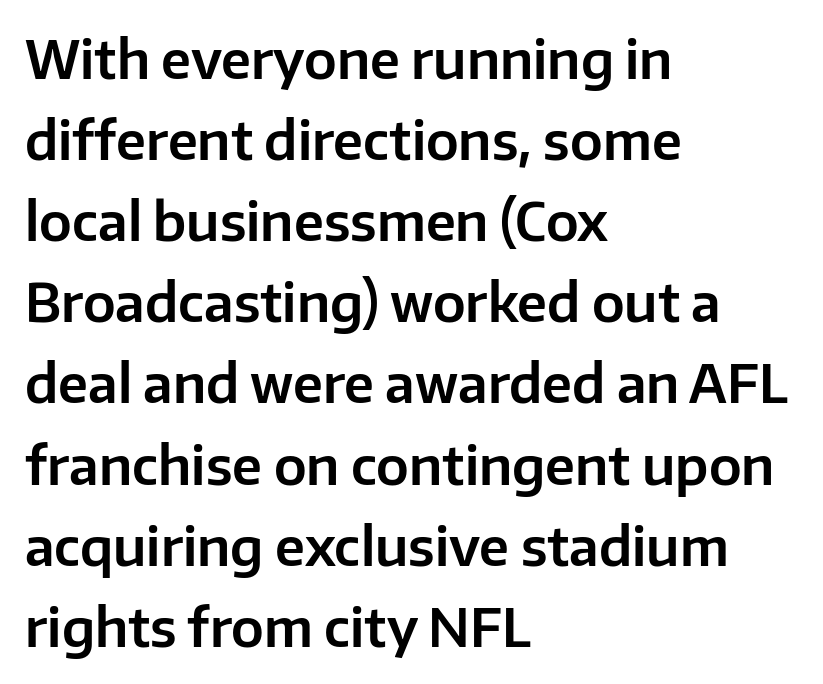
Q: Is the text italic (slanted)? A: No, it is upright.
Q: Is the typeface a serif or a sans-serif typeface? A: Sans-serif.
Q: Is the text underlined? A: No.
Q: How is the paragraph aligned? A: Left-aligned.
Q: Is the spacing between letters normal or unusually wide? A: Normal.
Q: Is the spacing between lines tight, normal or loose? A: Normal.
Q: Width (condensed, normal, or wide)? A: Normal.
Q: Stroke contrast? A: Low.
Q: x-height? A: Medium.
Q: Monospaced? A: No.
